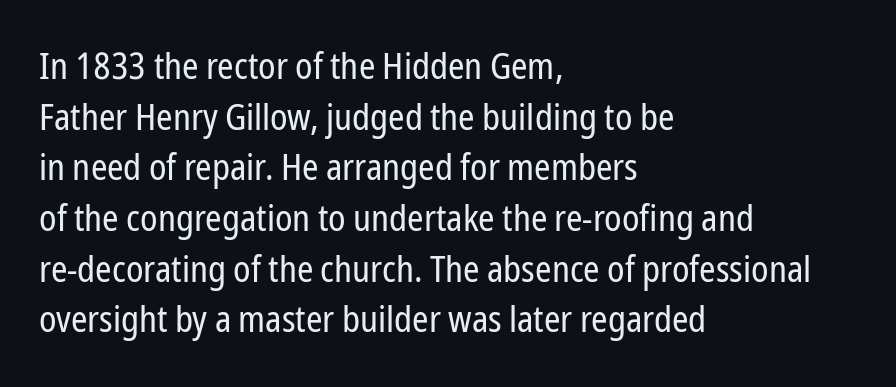
The image shows 37 px regular-weight, condensed sans-serif type, upright; set left-aligned, normal line spacing (1.37x), normal letter spacing, not underlined; low stroke contrast and a medium x-height.
